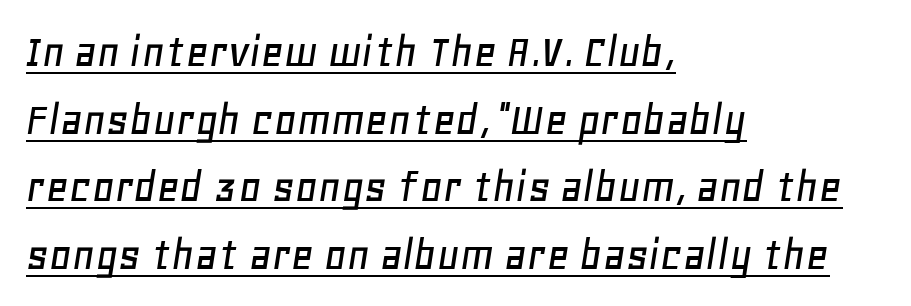
The image shows 49 px text type, italic (leaning right); set left-aligned, normal line spacing (1.38x), normal letter spacing, underlined; low stroke contrast and a large x-height.
